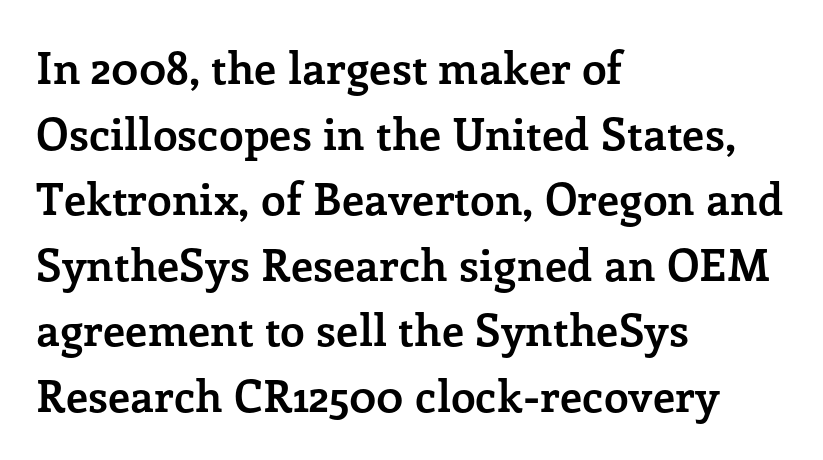
The image shows 44 px semibold serif type, upright; set left-aligned, normal line spacing (1.49x), normal letter spacing, not underlined; low stroke contrast and a medium x-height.
